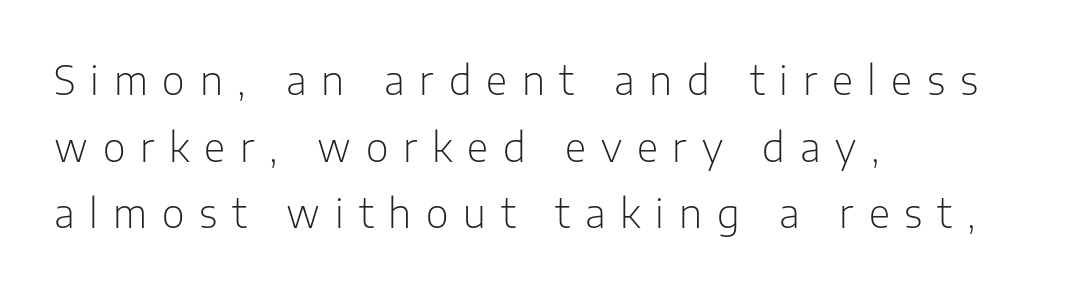
Compared with a centered layout, this one pins lines to the left instead. The letters stand upright; this is a roman face. To sum up the face: it is a sans, with no serifs. The passage shown is typed in a proportional face where columns would drift. The face looks like a standard text weight, possibly lighter. You could only call the tracking loose — the letters float apart.
